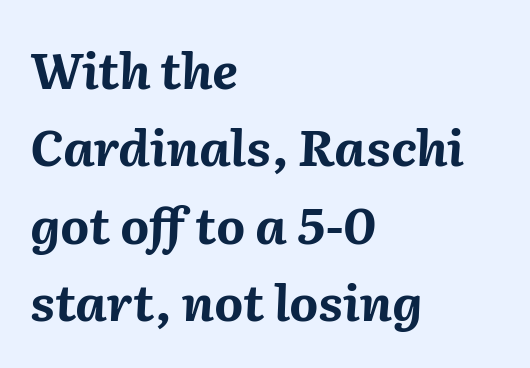
{"italic": "yes", "lean": "right", "slant_degrees": 2, "bold": "yes", "weight": "bold", "width": "normal", "stroke_contrast": "medium", "x_height": "medium", "monospaced": "no", "underline": "no", "align": "left", "line_spacing": "normal", "line_spacing_ratio": 1.55, "letter_spacing": "normal", "letter_spacing_em": 0.0, "glyph_px": 50}
